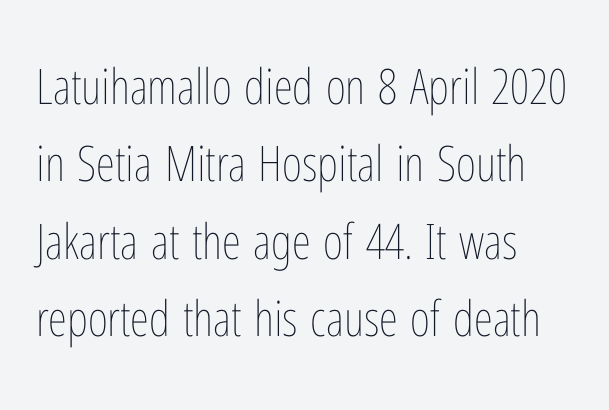
The image shows 49 px thin, condensed type, upright; set left-aligned, normal line spacing (1.58x), normal letter spacing, not underlined; low stroke contrast and a medium x-height.
